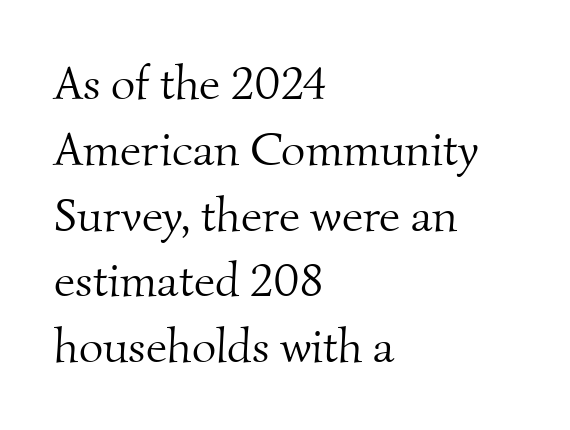
On a weight scale, this lands at 450 or below. The letters sit at their default tracking, neither squeezed nor spread. The passage shown stacks its lines at a standard gap. A classic flush-left, rag-right setting is used for this passage.
